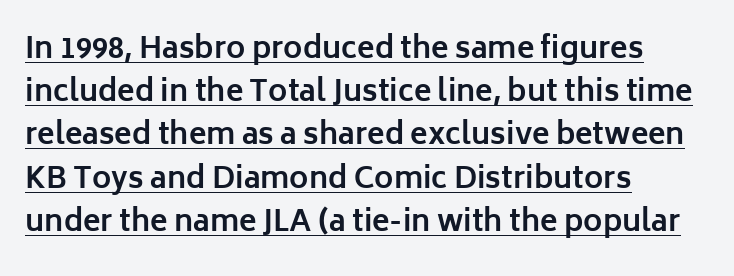
Q: Is the text bold? A: Yes.
Q: Is the text italic (slanted)? A: No, it is upright.
Q: Is the typeface a serif or a sans-serif typeface? A: Sans-serif.
Q: Is the text underlined? A: Yes.
Q: How is the paragraph aligned? A: Left-aligned.
Q: Is the spacing between letters normal or unusually wide? A: Normal.
Q: Is the spacing between lines tight, normal or loose? A: Normal.
Q: Width (condensed, normal, or wide)? A: Normal.
Q: Stroke contrast? A: Low.
Q: x-height? A: Medium.
Q: Monospaced? A: No.
